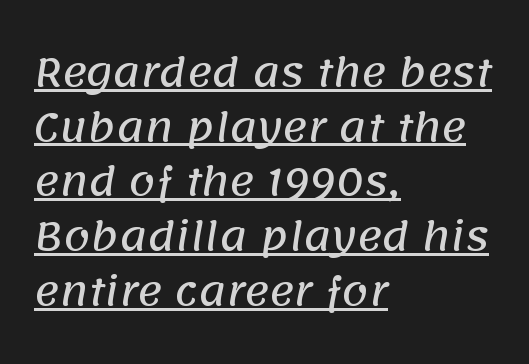
The compositor pushed each line to the left boundary. The designer went with a sans here, leaving each stem footless. The face used here is proportionally spaced, like ordinary book or web type. Honestly, the letter spacing is just normal — you wouldn't notice it.
